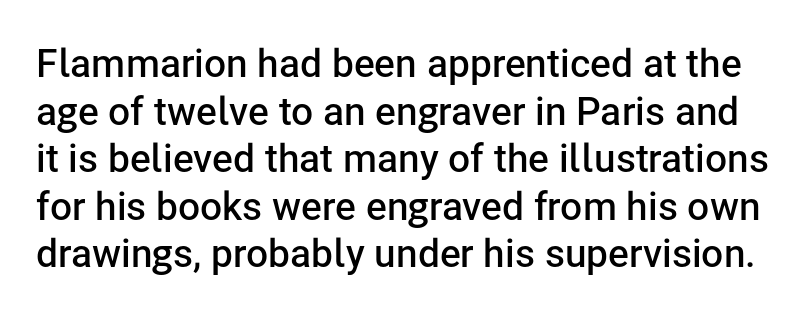
The image shows 39 px semibold sans-serif type, upright; set line spacing 1.22x, normal letter spacing, not underlined; low stroke contrast and a medium x-height.
